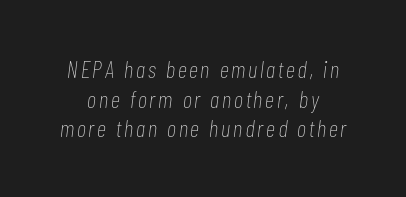
Rule under the text: the space is simply empty. The letterforms sit at book weight or below. Slanted lettering throughout.
